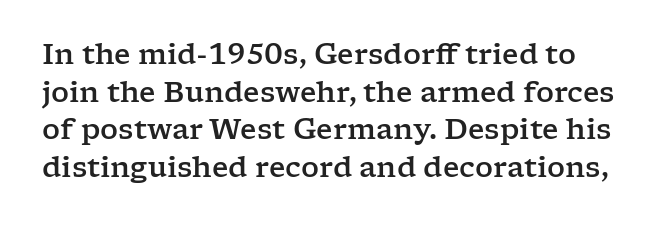
The image shows 28 px wide serif type, upright; set normal line spacing (1.34x), normal letter spacing, not underlined; low stroke contrast and a medium x-height.
